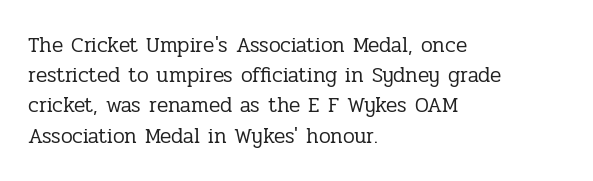
The image shows 21 px text type, upright; set left-aligned, normal line spacing (1.44x), normal letter spacing, not underlined.
